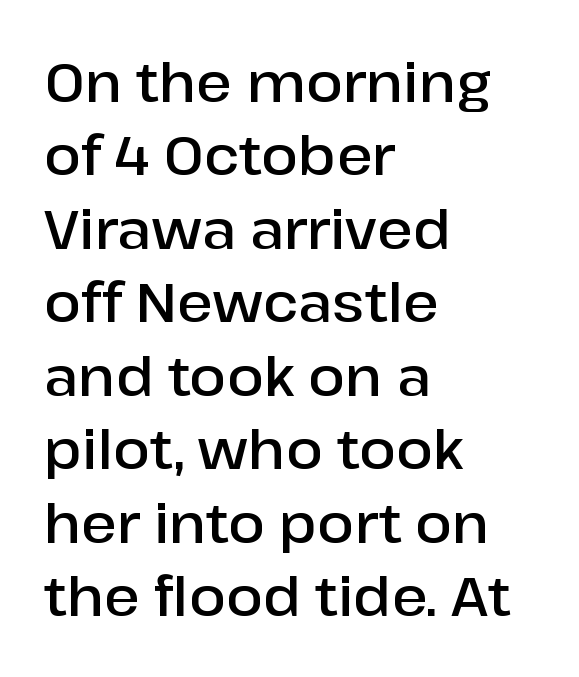
Q: Is the text bold? A: Semi-bold.
Q: Is the text italic (slanted)? A: No, it is upright.
Q: Is the typeface a serif or a sans-serif typeface? A: Sans-serif.
Q: Is the text underlined? A: No.
Q: How is the paragraph aligned? A: Left-aligned.
Q: Is the spacing between letters normal or unusually wide? A: Normal.
Q: Is the spacing between lines tight, normal or loose? A: Normal.
Q: Width (condensed, normal, or wide)? A: Normal.
Q: Stroke contrast? A: Low.
Q: x-height? A: Medium.
Q: Monospaced? A: No.
